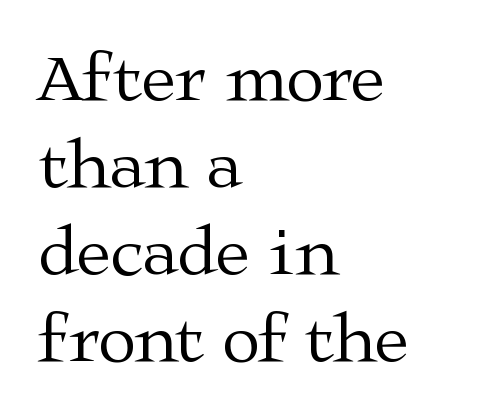
{"serif": "yes", "italic": "no", "bold": "no", "weight": "regular", "width": "wide", "stroke_contrast": "medium", "x_height": "medium", "monospaced": "no", "underline": "no", "align": "left", "line_spacing": "normal", "line_spacing_ratio": 1.26, "letter_spacing": "normal", "letter_spacing_em": 0.0, "glyph_px": 69}
